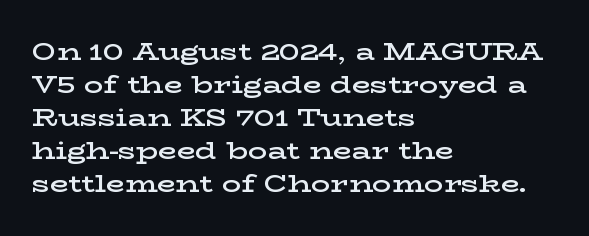
The image shows 24 px text type, upright; set left-aligned, normal line spacing (1.38x), normal letter spacing, not underlined.
